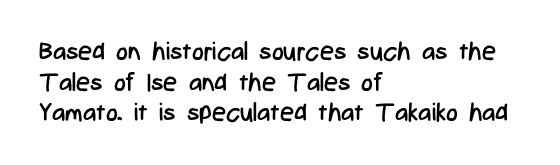
The image shows 25 px text type, upright; set left-aligned, line spacing 1.23x, normal letter spacing, not underlined.
